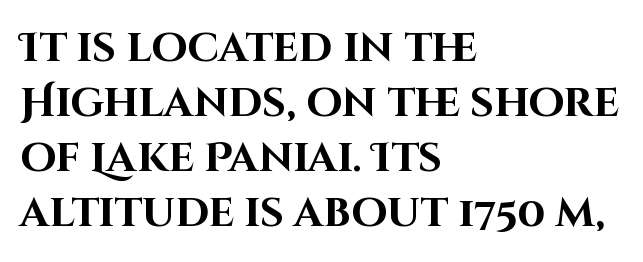
{"serif": "no", "italic": "no", "bold": "yes", "weight": "bold", "width": "normal", "stroke_contrast": "high", "x_height": "large", "monospaced": "no", "underline": "no", "align": "left", "line_spacing": "normal", "line_spacing_ratio": 1.34, "letter_spacing": "normal", "letter_spacing_em": 0.0, "glyph_px": 41}
